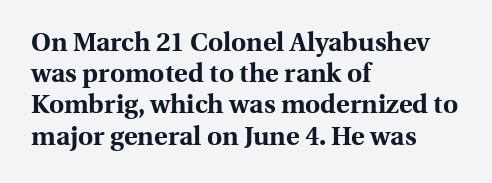
{"italic": "no", "bold": "yes", "underline": "no", "align": "left", "line_spacing_ratio": 1.2, "letter_spacing": "normal", "letter_spacing_em": 0.0, "glyph_px": 26}
